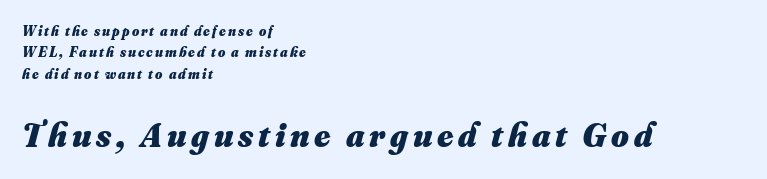
{"bold": "yes", "weight": "heavy", "width": "normal", "stroke_contrast": "medium", "x_height": "small", "monospaced": "no", "underline": "no", "align": "left", "line_spacing": "normal", "line_spacing_ratio": 1.52, "larger_block": "second", "size_ratio": 2.43, "glyph_px": 34}
